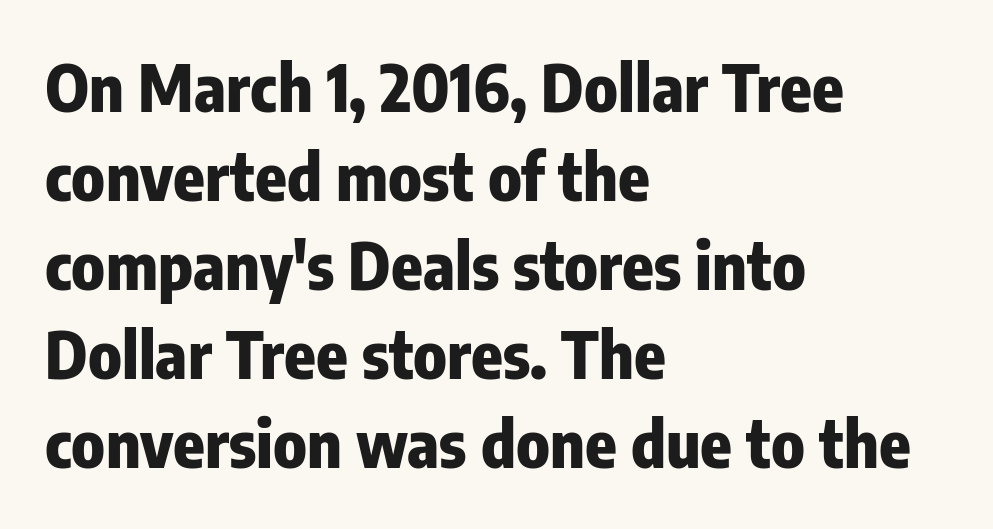
{"serif": "no", "italic": "no", "bold": "yes", "weight": "heavy", "width": "condensed", "stroke_contrast": "low", "x_height": "medium", "monospaced": "no", "underline": "no", "align": "left", "line_spacing": "normal", "line_spacing_ratio": 1.37, "letter_spacing": "normal", "letter_spacing_em": 0.0, "glyph_px": 65}
